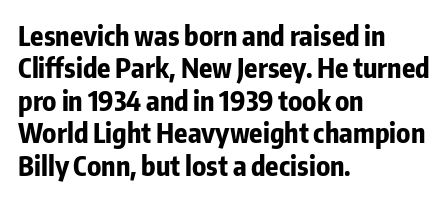
The space directly below the letters is spotless. Heavy-handed strokes throughout: this text is bold. If you drew a ruler down the left edge, every line would touch it. Italic: no, the glyphs are upright roman. Nobody touched the tracking dial on this one.
